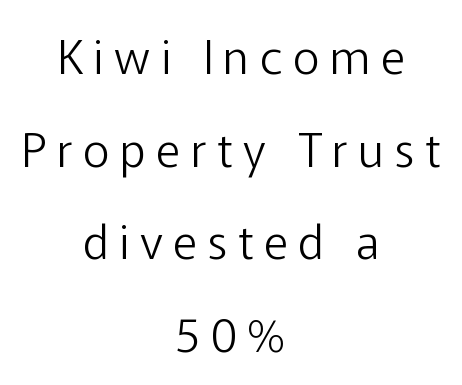
Q: Is the text bold? A: No.
Q: Is the text italic (slanted)? A: No, it is upright.
Q: Is the typeface a serif or a sans-serif typeface? A: Sans-serif.
Q: Is the text underlined? A: No.
Q: How is the paragraph aligned? A: Centered.
Q: Is the spacing between letters normal or unusually wide? A: Unusually wide.
Q: Is the spacing between lines tight, normal or loose? A: Loose.
Q: Width (condensed, normal, or wide)? A: Normal.
Q: Stroke contrast? A: Low.
Q: x-height? A: Medium.
Q: Monospaced? A: No.
